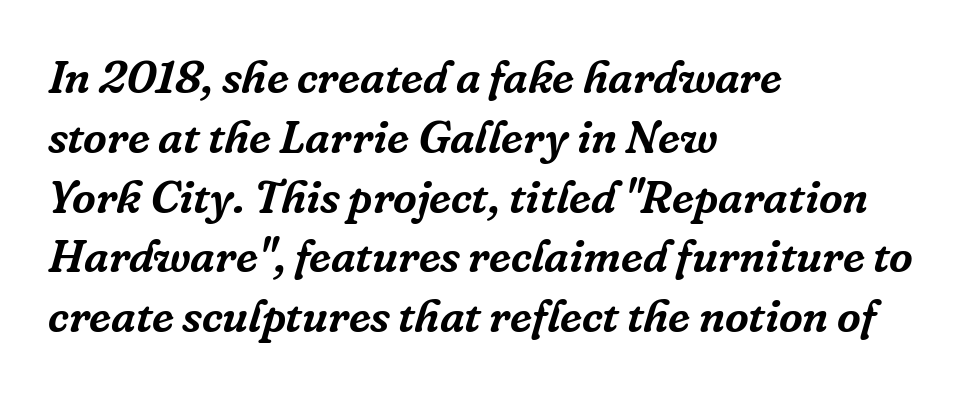
{"serif": "yes", "italic": "yes", "lean": "right", "slant_degrees": 16, "width": "normal", "stroke_contrast": "low", "x_height": "medium", "monospaced": "no", "underline": "no", "align": "left", "line_spacing": "normal", "line_spacing_ratio": 1.3, "letter_spacing": "normal", "letter_spacing_em": 0.0, "glyph_px": 46}
